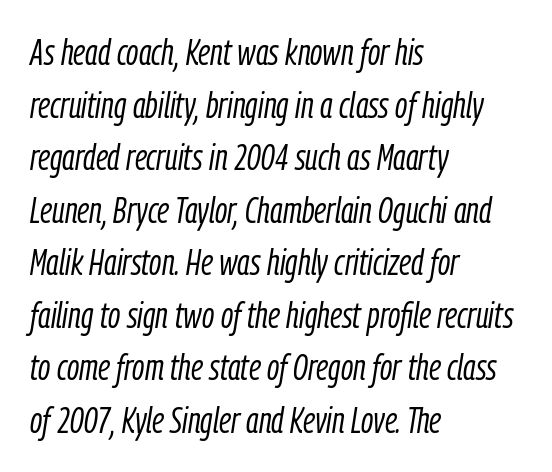
Does the lettering tilt? It does — this is italic. Varying glyph widths throughout — classic text-font behaviour. This block has exactly the height ordinary leading produces. Letters have the restrained weight of plain body copy at most. The typesetter chose a ragged-right arrangement here. The face used here is rendered with its standard letterfit.
